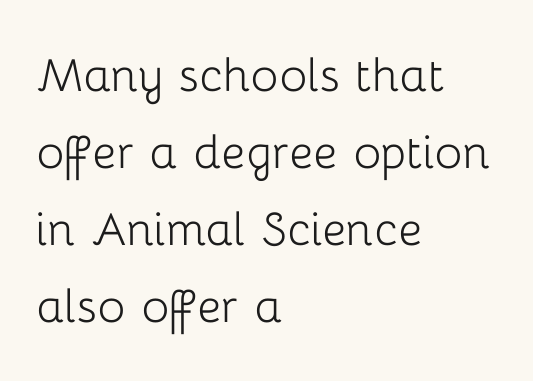
The image shows 58 px light sans-serif type, upright; set left-aligned, normal line spacing (1.33x), normal letter spacing, not underlined; low stroke contrast and a medium x-height.
